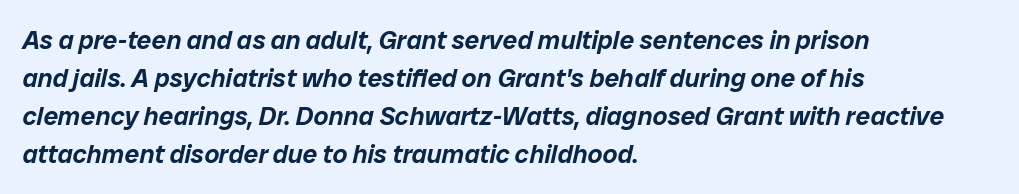
The vertical gap from one line to the next is medium. The text block is weighted toward the left margin, trailing off unevenly rightward. The space directly below the letters is spotless. Posture: slanted. Characters follow at the spacing the type designer built in.
